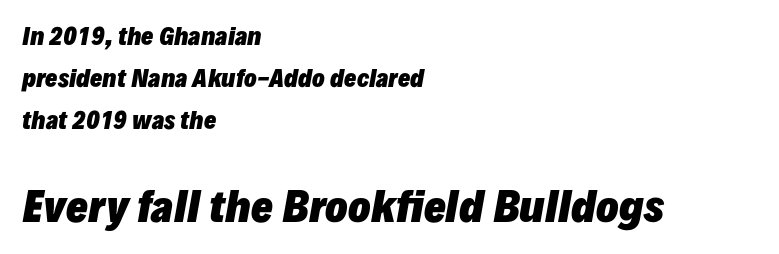
The axis of the letterforms is tilted away from vertical. The rag falls on the right side of this text block. The space directly below the letters is spotless. Strokes here are thick enough to call this a true bold. Look at the glyph heights: the lower group is clearly the bigger setting.
